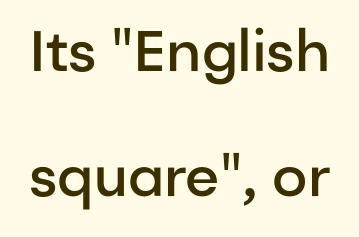
The type sits square on the baseline with zero lean. Here the designer chose a conventional face with non-uniform glyph widths. In terms of letterspacing, this is plain default setting. The baseline area is clear. Is the type bold? Partly — it's a semibold, heavier than regular but not fully bold. Compared with typical paragraphs, the rows here are farther apart.
